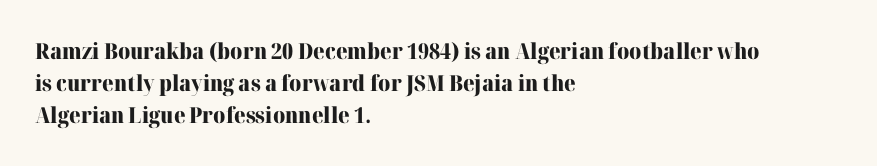
Q: Is the text bold? A: Yes.
Q: Is the text italic (slanted)? A: No, it is upright.
Q: Is the text underlined? A: No.
Q: How is the paragraph aligned? A: Left-aligned.
Q: Is the spacing between letters normal or unusually wide? A: Normal.
Q: Is the spacing between lines tight, normal or loose? A: Normal.
